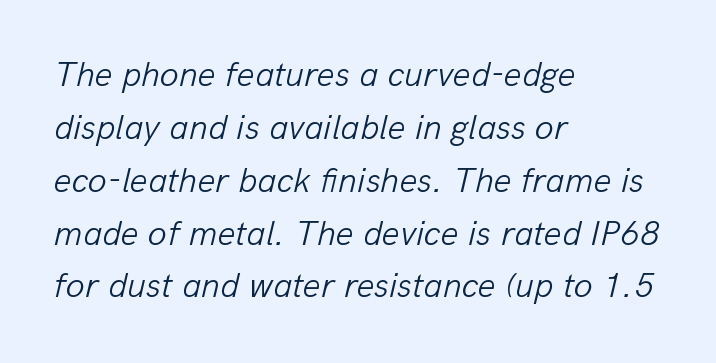
The image shows 35 px light type, italic (leaning right); set left-aligned, normal line spacing (1.51x), normal letter spacing, not underlined; low stroke contrast and a medium x-height.
